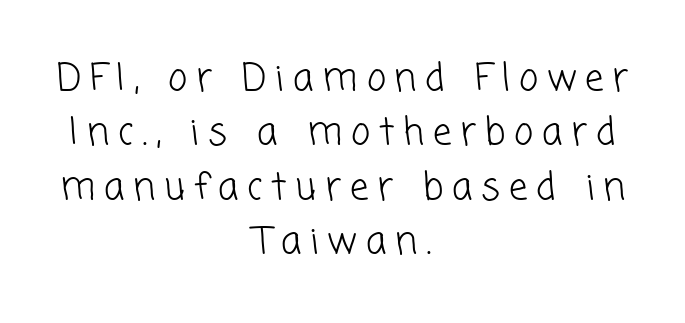
Q: Is the text bold? A: No.
Q: Is the typeface a serif or a sans-serif typeface? A: Sans-serif.
Q: Is the text underlined? A: No.
Q: How is the paragraph aligned? A: Centered.
Q: Is the spacing between letters normal or unusually wide? A: Unusually wide.
Q: Is the spacing between lines tight, normal or loose? A: Normal.
Q: Width (condensed, normal, or wide)? A: Normal.
Q: Stroke contrast? A: Low.
Q: x-height? A: Medium.
Q: Monospaced? A: No.
